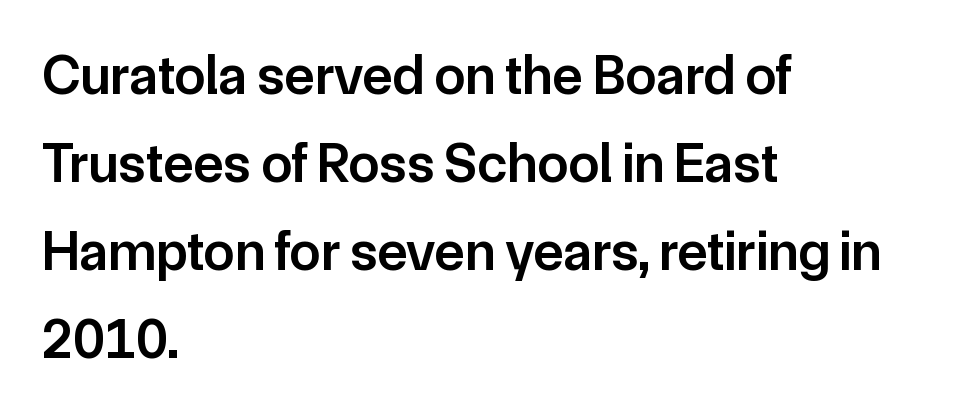
{"serif": "no", "italic": "no", "bold": "semi", "weight": "semibold", "width": "normal", "stroke_contrast": "low", "x_height": "medium", "monospaced": "no", "underline": "no", "align": "left", "line_spacing": "normal", "line_spacing_ratio": 1.57, "letter_spacing": "normal", "letter_spacing_em": 0.0, "glyph_px": 56}
